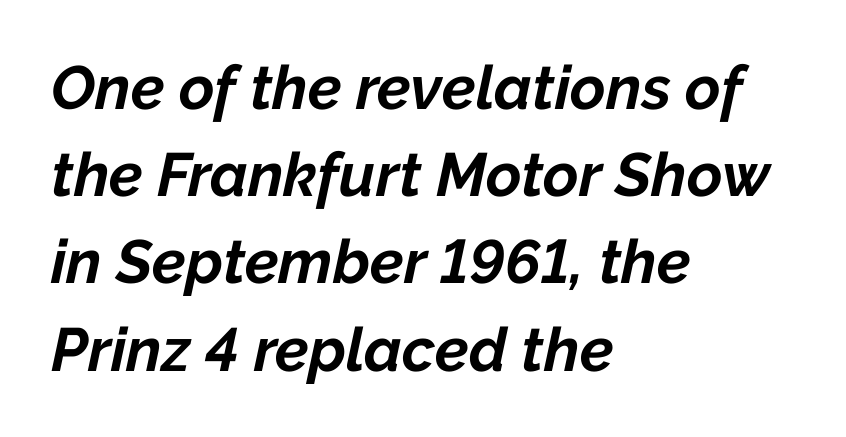
Q: Is the text bold? A: Yes.
Q: Is the text italic (slanted)? A: Yes, it leans right by about 12 degrees.
Q: Is the text underlined? A: No.
Q: How is the paragraph aligned? A: Left-aligned.
Q: Is the spacing between letters normal or unusually wide? A: Normal.
Q: Is the spacing between lines tight, normal or loose? A: Normal.
Q: Width (condensed, normal, or wide)? A: Normal.
Q: Stroke contrast? A: Low.
Q: x-height? A: Medium.
Q: Monospaced? A: No.
